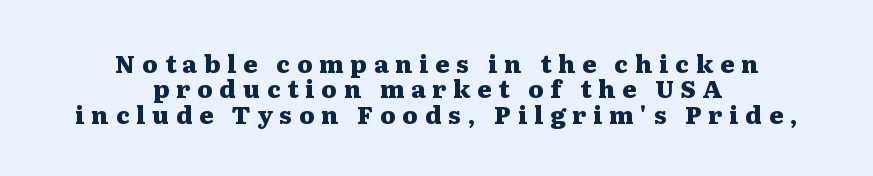
{"italic": "no", "bold": "yes", "underline": "no", "align": "center", "line_spacing": "tight", "line_spacing_ratio": 1.06, "letter_spacing": "wide", "letter_spacing_em": 0.29, "glyph_px": 24}
